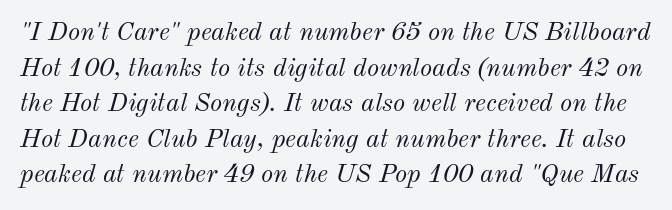
Q: Is the text bold? A: No.
Q: Is the text italic (slanted)? A: Yes, it leans right by about 12 degrees.
Q: Is the text underlined? A: No.
Q: Is the spacing between letters normal or unusually wide? A: Normal.
Q: Is the spacing between lines tight, normal or loose? A: Normal.
